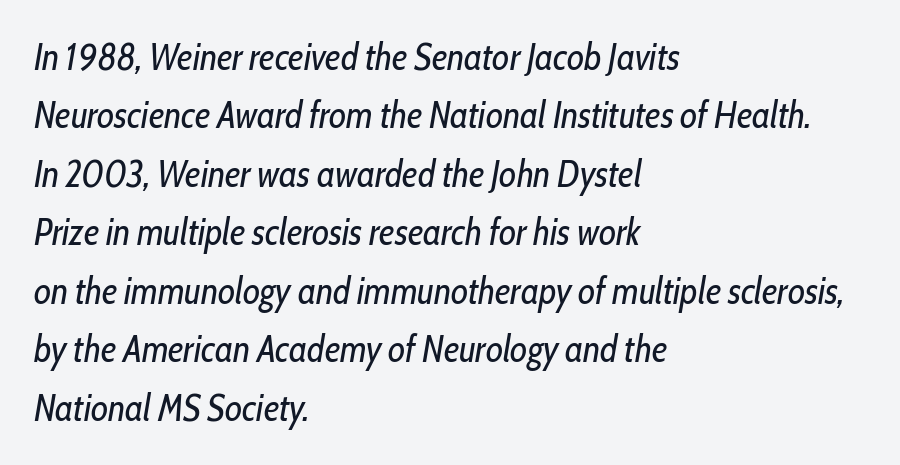
{"italic": "yes", "lean": "right", "slant_degrees": 10, "bold": "no", "weight": "regular", "width": "condensed", "stroke_contrast": "low", "x_height": "medium", "monospaced": "no", "underline": "no", "align": "left", "line_spacing": "normal", "line_spacing_ratio": 1.58, "letter_spacing": "normal", "letter_spacing_em": 0.0, "glyph_px": 37}
